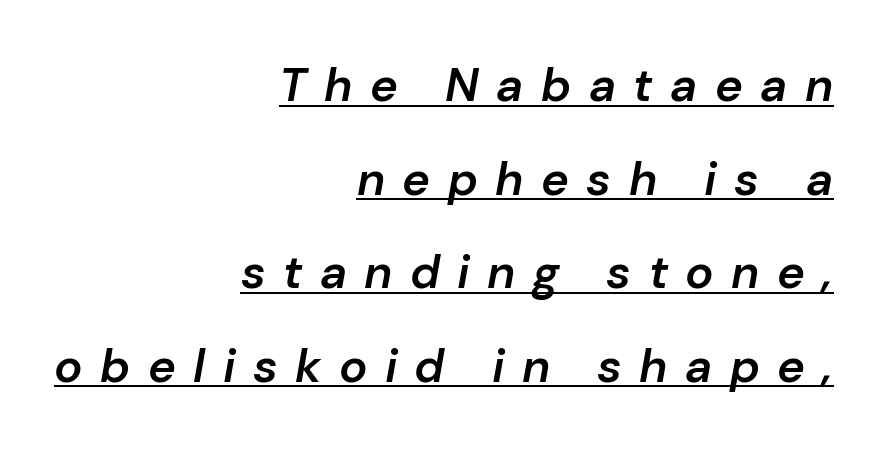
There's an unmistakable incline to the writing here. Compared with typical body copy, the letter spacing here is much looser. Do the characters align in a grid? No, the font is proportional. Moderately thickened strokes mark this as semibold type. The paragraph shown leans on its right margin.
